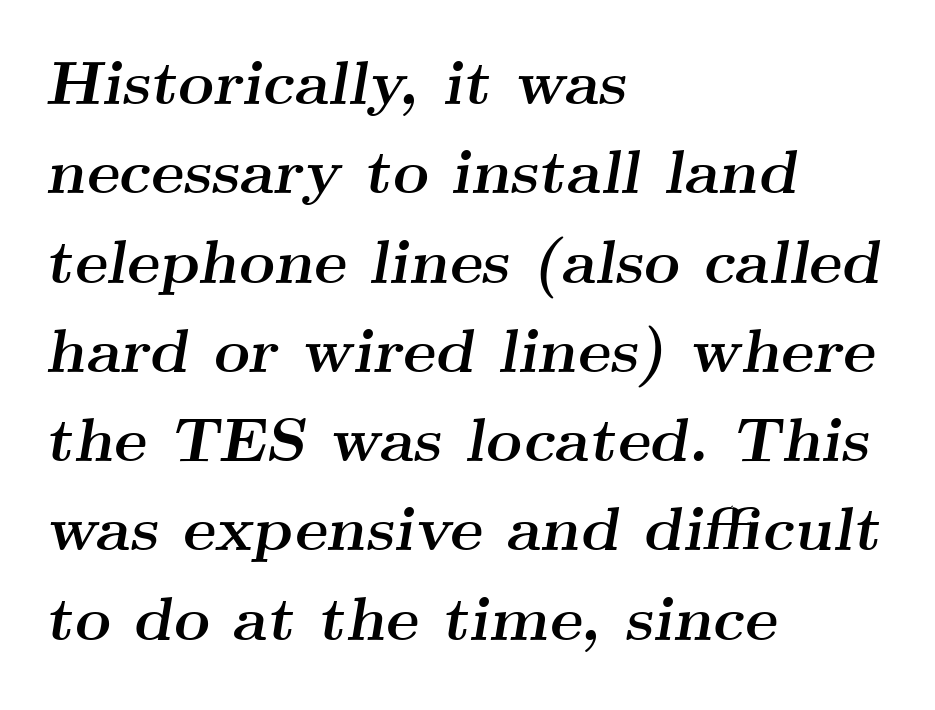
{"serif": "yes", "italic": "yes", "lean": "right", "slant_degrees": 9, "bold": "yes", "weight": "semibold", "width": "wide", "stroke_contrast": "medium", "x_height": "small", "monospaced": "no", "underline": "no", "align": "left", "line_spacing": "normal", "line_spacing_ratio": 1.44, "letter_spacing": "normal", "letter_spacing_em": 0.0, "glyph_px": 62}
